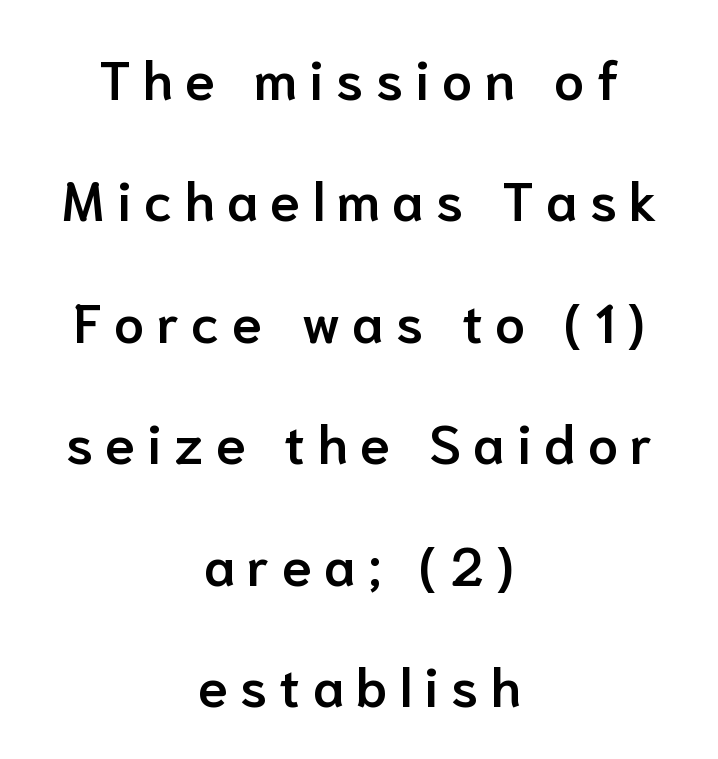
The image shows 54 px semibold sans-serif type, upright; set centered, loose line spacing (2.25x), unusually wide letter spacing (+0.23 em), not underlined; low stroke contrast and a medium x-height.
